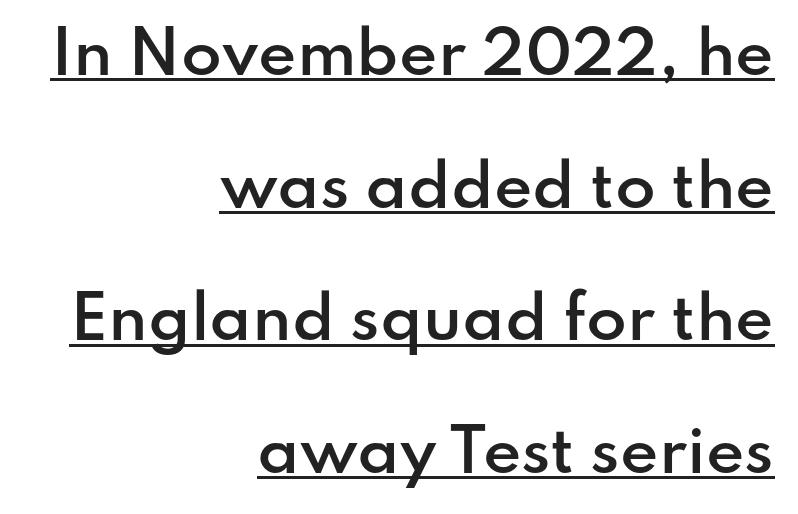
The image shows 59 px semibold sans-serif type, upright; set right-aligned, loose line spacing (2.25x), normal letter spacing, underlined; low stroke contrast and a small x-height.
